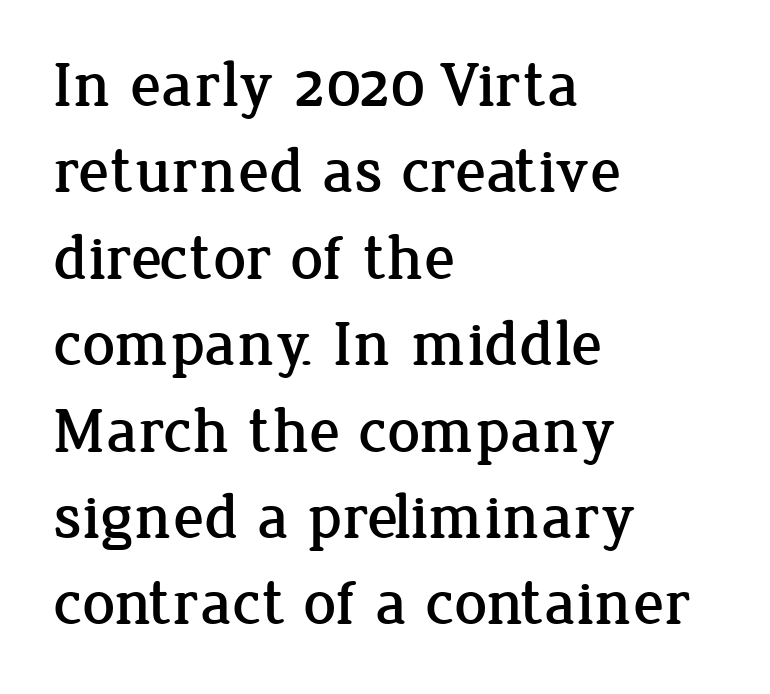
The image shows 64 px serif type, upright; set left-aligned, normal line spacing (1.35x), normal letter spacing, not underlined; low stroke contrast and a medium x-height.
